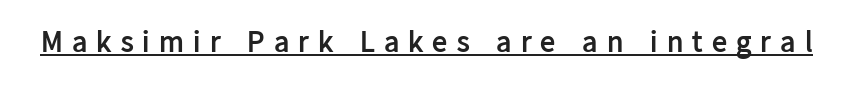
Q: Is the text bold? A: Yes.
Q: Is the text italic (slanted)? A: No, it is upright.
Q: Is the typeface a serif or a sans-serif typeface? A: Sans-serif.
Q: Is the text underlined? A: Yes.
Q: Is the spacing between letters normal or unusually wide? A: Unusually wide.
Q: Width (condensed, normal, or wide)? A: Normal.
Q: Stroke contrast? A: Low.
Q: x-height? A: Medium.
Q: Monospaced? A: No.
